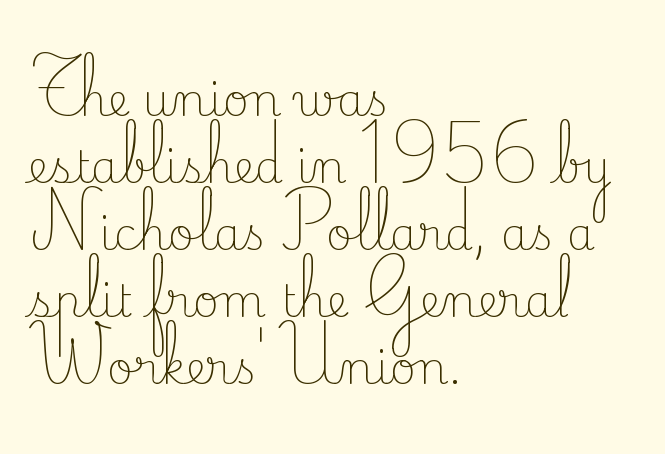
The image shows 45 px light serif type, upright; set left-aligned, normal line spacing (1.49x), normal letter spacing, not underlined; low stroke contrast and a small x-height.
